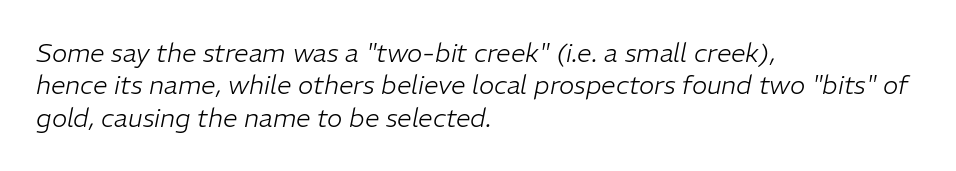
Q: Is the text bold? A: No.
Q: Is the text italic (slanted)? A: Yes, it leans right by about 11 degrees.
Q: Is the text underlined? A: No.
Q: How is the paragraph aligned? A: Left-aligned.
Q: Is the spacing between letters normal or unusually wide? A: Normal.
Q: Is the spacing between lines tight, normal or loose? A: Normal.
